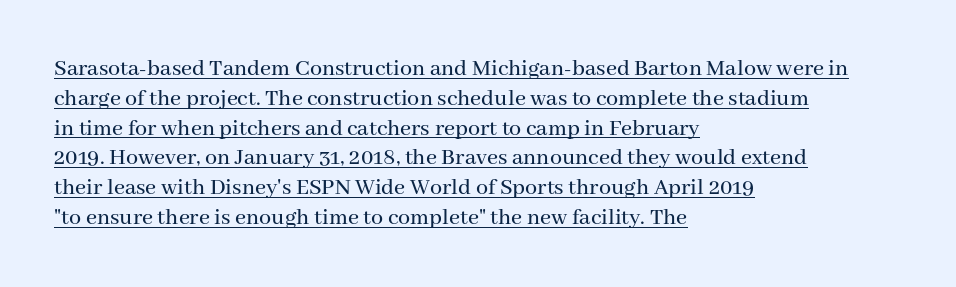
{"italic": "no", "underline": "yes", "align": "left", "line_spacing_ratio": 1.24, "letter_spacing": "normal", "letter_spacing_em": 0.0, "glyph_px": 24}
